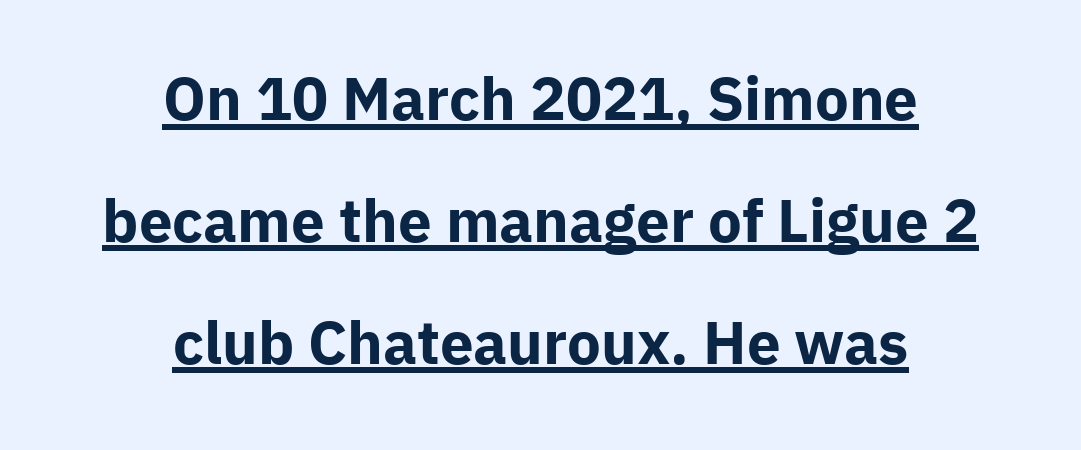
The image shows 60 px bold sans-serif type, upright; set centered, loose line spacing (2.03x), normal letter spacing, underlined; low stroke contrast and a medium x-height.
